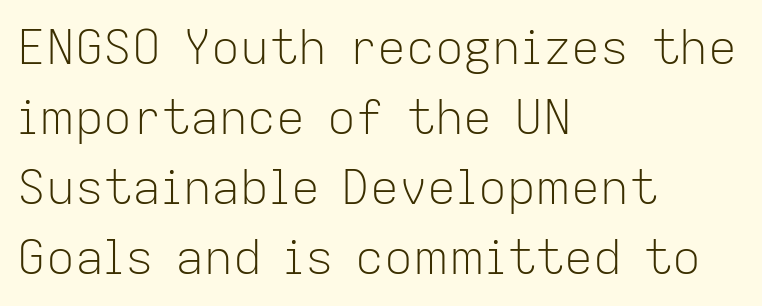
{"serif": "no", "italic": "no", "bold": "no", "weight": "light", "width": "normal", "stroke_contrast": "low", "x_height": "medium", "monospaced": "no", "underline": "no", "align": "left", "line_spacing": "normal", "line_spacing_ratio": 1.46, "letter_spacing": "normal", "letter_spacing_em": 0.0, "glyph_px": 48}
